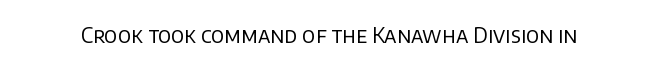
The passage shown is not underscored anywhere. The font's upright variant was chosen for this text. Stems here are at most as thick as an everyday book face. Observe the ordinary spacing: letters are neighbours, not strangers.
